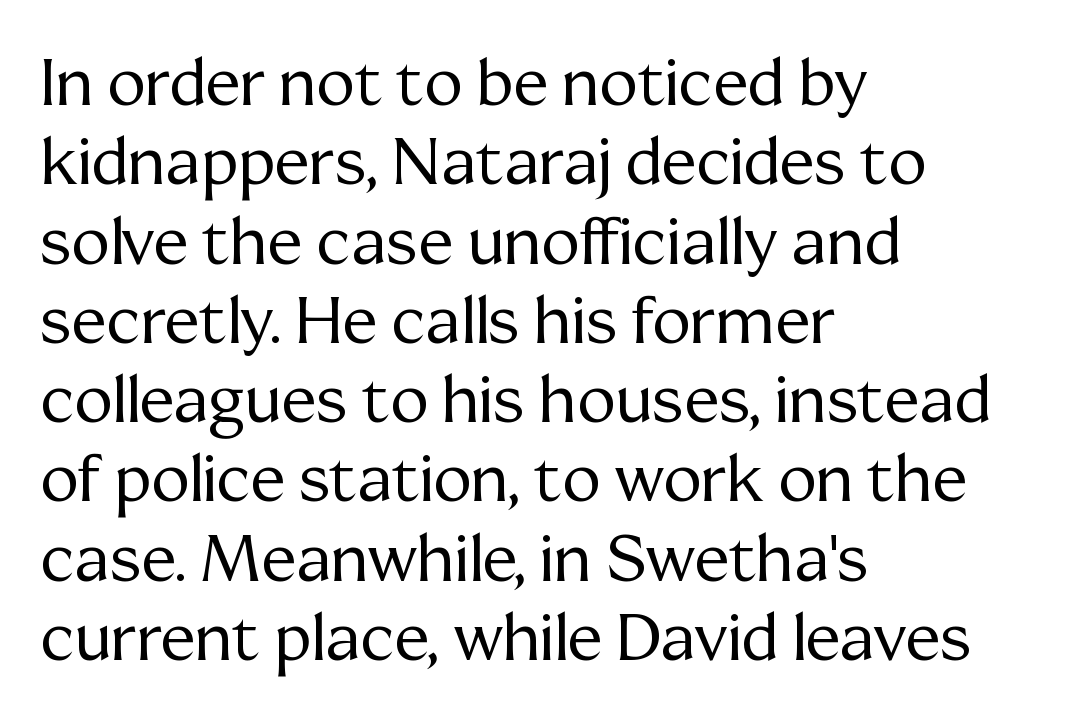
Q: Is the text bold? A: No.
Q: Is the text italic (slanted)? A: No, it is upright.
Q: Is the typeface a serif or a sans-serif typeface? A: Serif.
Q: Is the text underlined? A: No.
Q: How is the paragraph aligned? A: Left-aligned.
Q: Is the spacing between letters normal or unusually wide? A: Normal.
Q: Width (condensed, normal, or wide)? A: Normal.
Q: Stroke contrast? A: Medium.
Q: x-height? A: Medium.
Q: Monospaced? A: No.
